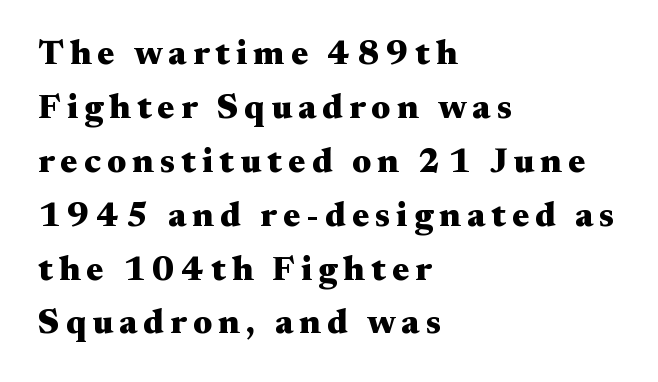
The image shows 35 px heavy, wide serif type, upright; set left-aligned, normal line spacing (1.54x), not underlined; medium stroke contrast and a small x-height.
